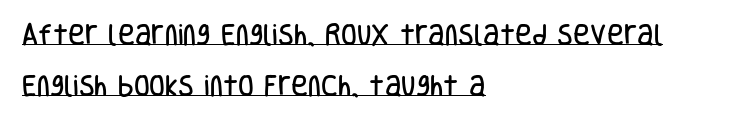
The image shows 23 px text type, upright; set left-aligned, loose line spacing (2.23x), normal letter spacing, underlined.
